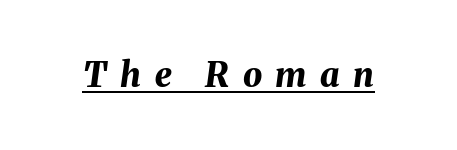
{"italic": "yes", "lean": "right", "slant_degrees": 8, "bold": "yes", "weight": "bold", "width": "normal", "stroke_contrast": "medium", "x_height": "medium", "monospaced": "no", "underline": "yes", "letter_spacing": "wide", "letter_spacing_em": 0.4, "glyph_px": 34}
